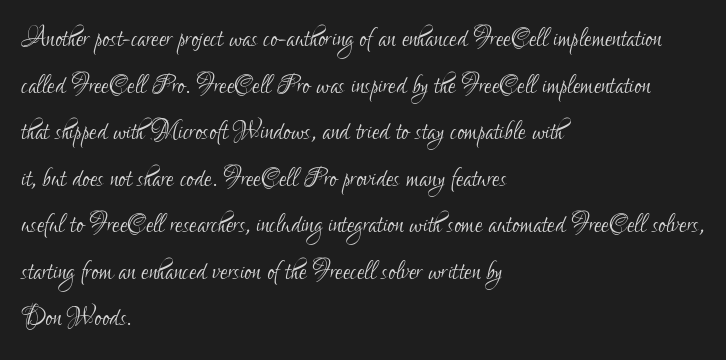
The image shows 33 px light, condensed sans-serif type; set left-aligned, normal line spacing (1.41x), normal letter spacing, not underlined; low stroke contrast and a small x-height.
